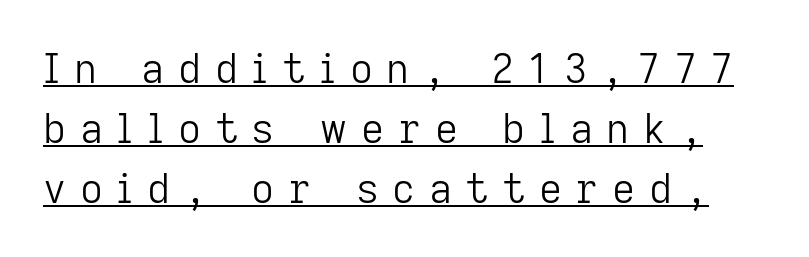
Q: Is the text bold? A: No.
Q: Is the text italic (slanted)? A: No, it is upright.
Q: Is the typeface a serif or a sans-serif typeface? A: Sans-serif.
Q: Is the text underlined? A: Yes.
Q: Is the spacing between letters normal or unusually wide? A: Unusually wide.
Q: Is the spacing between lines tight, normal or loose? A: Normal.
Q: Width (condensed, normal, or wide)? A: Normal.
Q: Stroke contrast? A: Low.
Q: x-height? A: Medium.
Q: Monospaced? A: No.
